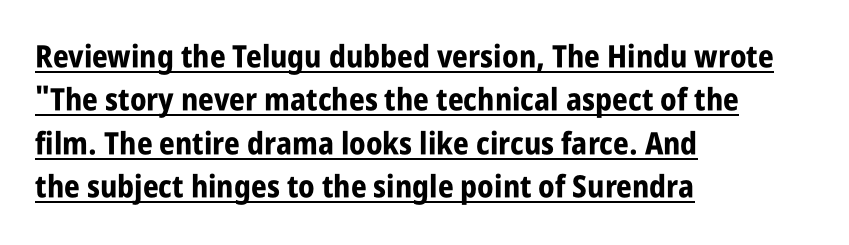
{"serif": "no", "italic": "no", "bold": "yes", "weight": "bold", "width": "condensed", "stroke_contrast": "low", "x_height": "large", "monospaced": "no", "underline": "yes", "align": "left", "line_spacing": "normal", "line_spacing_ratio": 1.4, "letter_spacing": "normal", "letter_spacing_em": 0.0, "glyph_px": 31}
